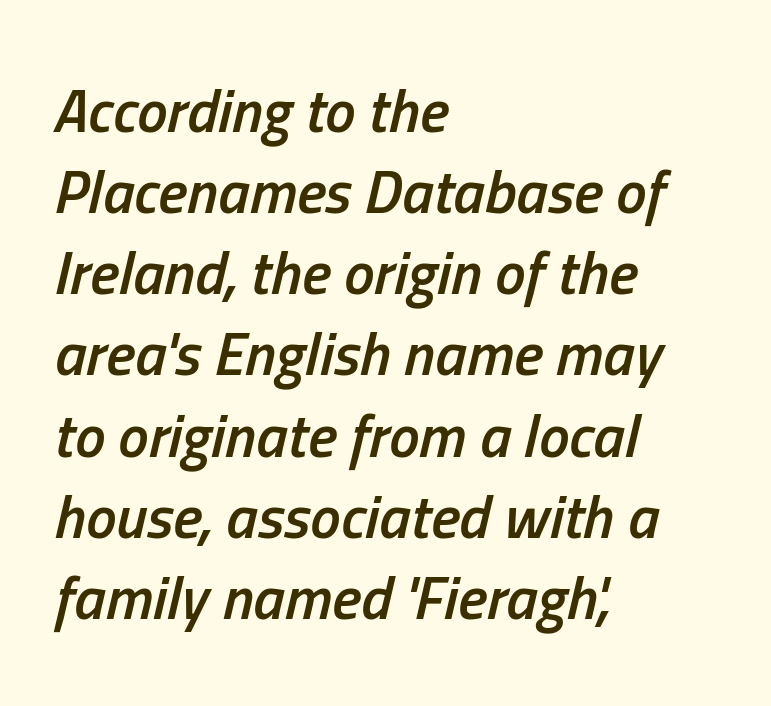
The image shows 61 px semibold, condensed type, italic (leaning right); set left-aligned, normal line spacing (1.33x), normal letter spacing, not underlined; low stroke contrast and a medium x-height.
